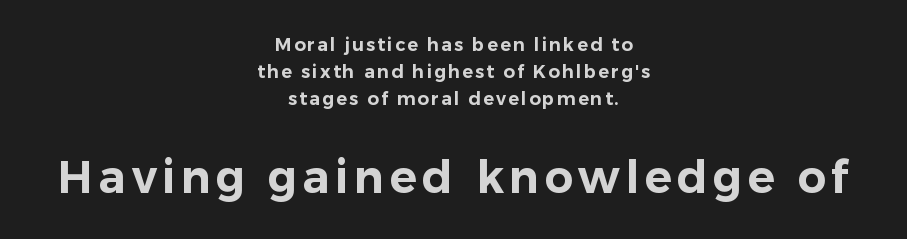
{"serif": "no", "italic": "no", "width": "normal", "stroke_contrast": "low", "x_height": "medium", "monospaced": "no", "underline": "no", "align": "center", "line_spacing": "normal", "line_spacing_ratio": 1.49, "larger_block": "second", "size_ratio": 2.5, "glyph_px": 45}
